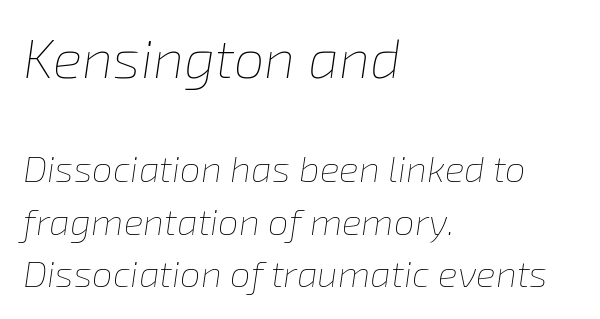
Q: Is the text bold? A: No.
Q: Is the text italic (slanted)? A: Yes, it leans right by about 8 degrees.
Q: Is the text underlined? A: No.
Q: How is the paragraph aligned? A: Left-aligned.
Q: Is the spacing between letters normal or unusually wide? A: Normal.
Q: Is the spacing between lines tight, normal or loose? A: Normal.
Q: Which block of text is set in a larger size, the first (top) or the second (bottom)? A: The first (top) one.
Q: Width (condensed, normal, or wide)? A: Normal.
Q: Stroke contrast? A: Low.
Q: x-height? A: Medium.
Q: Monospaced? A: No.
